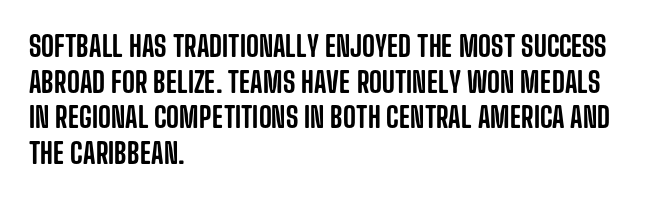
A clean baseline with only descenders dipping below it. The letters advance in unequal steps, a hallmark of proportional type. This is sans-serif lettering, the kind often seen on screens and signage. Interline gaps are of average width in this sample. A typesetter would mark this as roman, not italic. Where is the straight margin? On the left.
